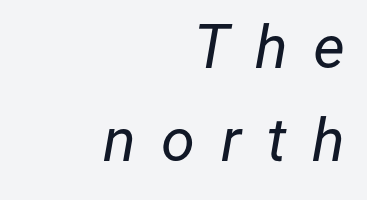
The image shows 61 px regular-weight type, italic (leaning right); set right-aligned, normal line spacing (1.53x), unusually wide letter spacing (+0.42 em), not underlined; low stroke contrast and a medium x-height.
